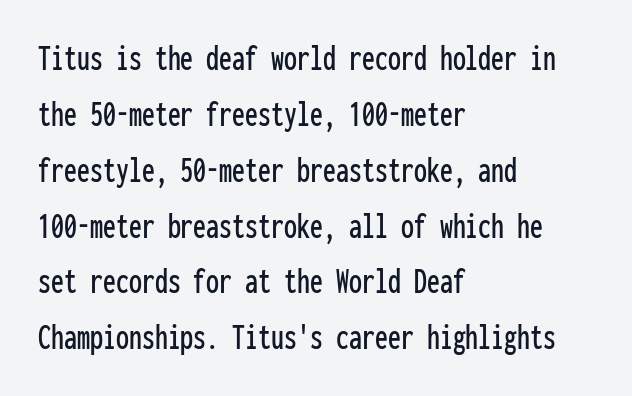
The image shows 37 px condensed sans-serif type, upright, monospaced; set left-aligned, normal line spacing (1.51x), normal letter spacing, not underlined; low stroke contrast and a medium x-height.
